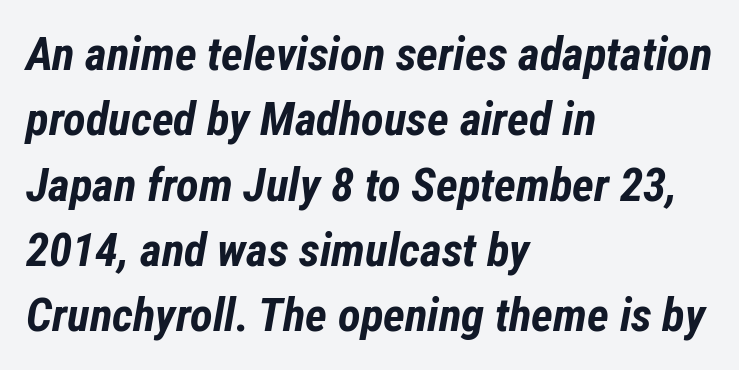
{"italic": "yes", "lean": "right", "slant_degrees": 12, "bold": "yes", "weight": "bold", "width": "condensed", "stroke_contrast": "low", "x_height": "medium", "monospaced": "no", "underline": "no", "align": "left", "line_spacing": "normal", "line_spacing_ratio": 1.39, "letter_spacing": "normal", "letter_spacing_em": 0.0, "glyph_px": 47}
